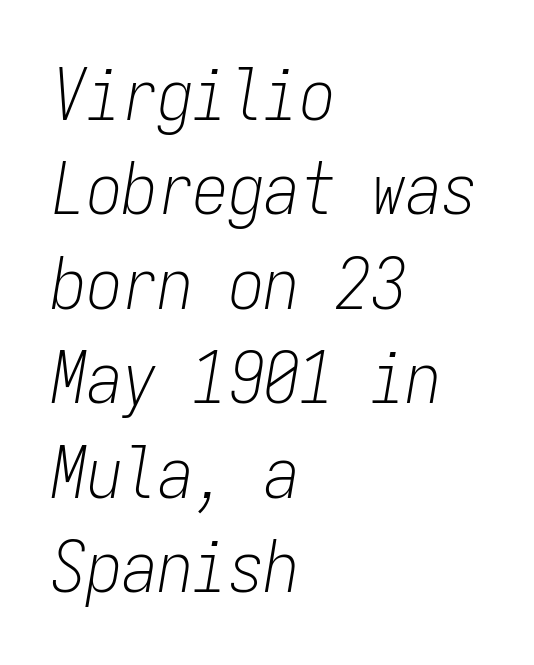
The image shows 71 px light, condensed type, italic (leaning right), monospaced; set left-aligned, normal line spacing (1.33x), normal letter spacing, not underlined; low stroke contrast and a medium x-height.
